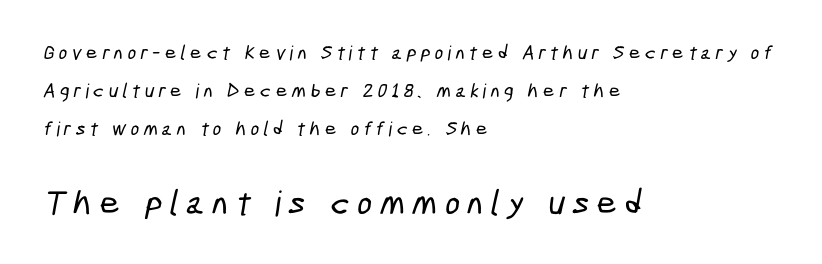
The image shows 35 px condensed sans-serif type; set left-aligned, loose line spacing (1.91x), unusually wide letter spacing (+0.22 em), not underlined; the second (bottom) block is 1.75x larger; low stroke contrast and a medium x-height.
